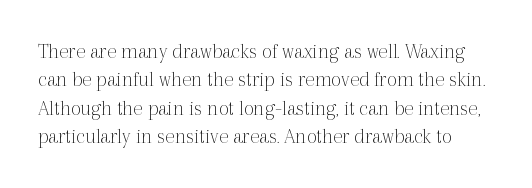
The image shows 22 px text type, upright; set normal line spacing (1.29x), normal letter spacing, not underlined.
